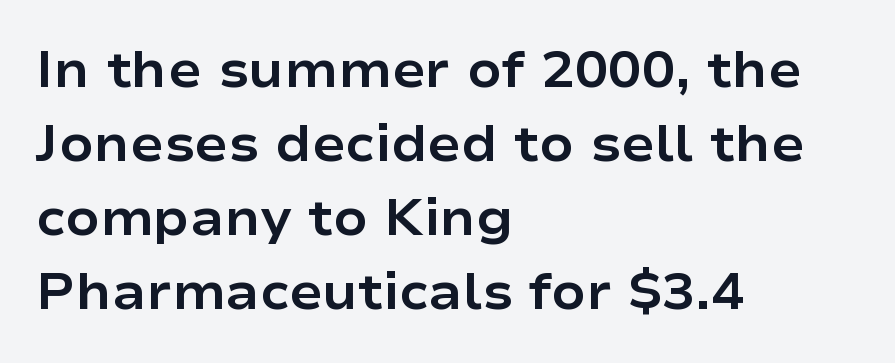
The image shows 50 px bold, wide sans-serif type, upright; set left-aligned, normal line spacing (1.48x), normal letter spacing, not underlined; low stroke contrast and a medium x-height.
